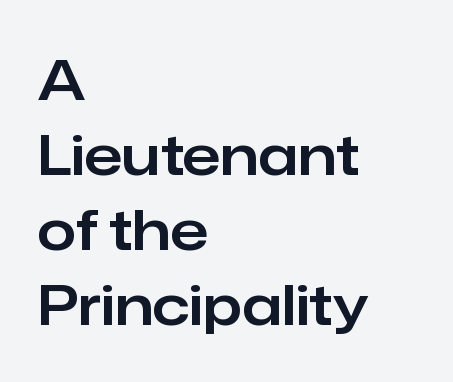
{"serif": "no", "italic": "no", "width": "normal", "stroke_contrast": "low", "x_height": "medium", "monospaced": "no", "underline": "no", "align": "left", "line_spacing": "normal", "line_spacing_ratio": 1.34, "letter_spacing": "normal", "letter_spacing_em": 0.0, "glyph_px": 56}
